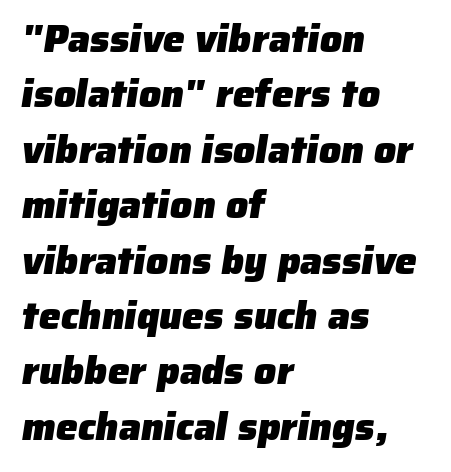
Q: Is the text bold? A: Yes.
Q: Is the typeface a serif or a sans-serif typeface? A: Sans-serif.
Q: Is the text underlined? A: No.
Q: How is the paragraph aligned? A: Left-aligned.
Q: Is the spacing between letters normal or unusually wide? A: Normal.
Q: Is the spacing between lines tight, normal or loose? A: Normal.
Q: Width (condensed, normal, or wide)? A: Normal.
Q: Stroke contrast? A: Low.
Q: x-height? A: Medium.
Q: Monospaced? A: No.
